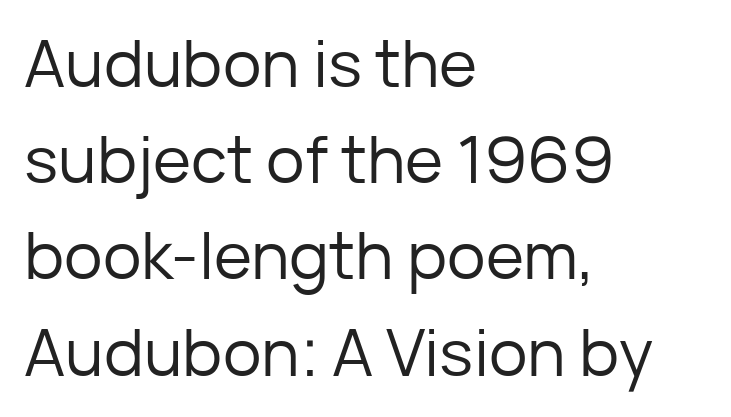
{"serif": "no", "italic": "no", "bold": "no", "weight": "regular", "width": "normal", "stroke_contrast": "low", "x_height": "medium", "monospaced": "no", "underline": "no", "align": "left", "line_spacing": "normal", "line_spacing_ratio": 1.48, "letter_spacing": "normal", "letter_spacing_em": 0.0, "glyph_px": 65}
